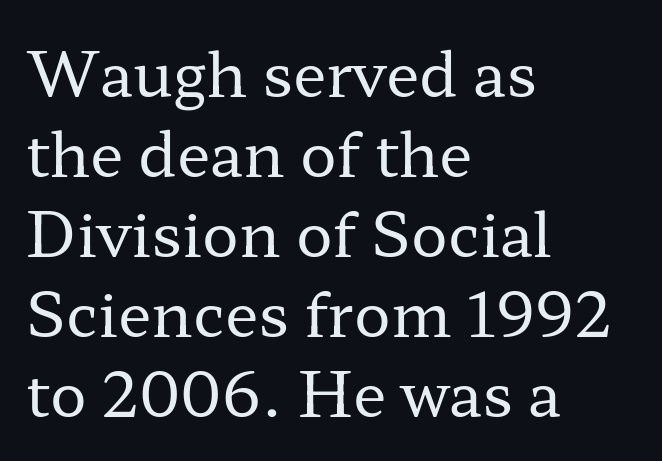
The image shows 61 px regular-weight, wide serif type, upright; set left-aligned, normal line spacing (1.31x), normal letter spacing, not underlined; low stroke contrast and a medium x-height.
